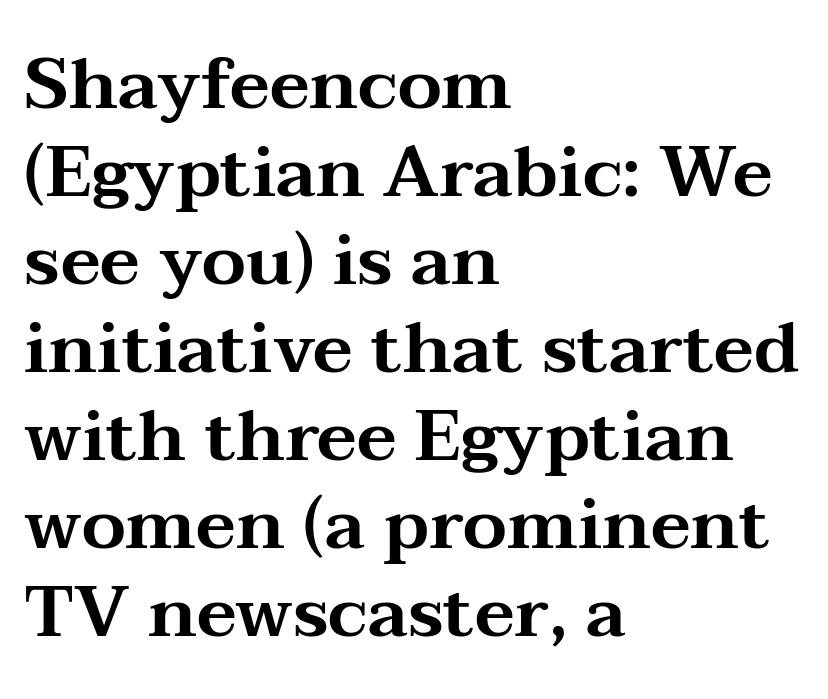
Check the space under the baseline: it is left empty. Note: serifs present on the glyphs. Here the designer chose a conventional face with non-uniform glyph widths. Ordinary non-slanted type is in use. These lines keep a tight, regular rhythm from letter to letter.
